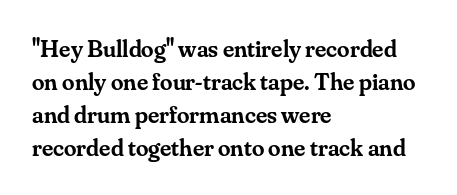
Q: Is the text bold? A: Semi-bold.
Q: Is the text italic (slanted)? A: No, it is upright.
Q: Is the text underlined? A: No.
Q: How is the paragraph aligned? A: Left-aligned.
Q: Is the spacing between letters normal or unusually wide? A: Normal.
Q: Is the spacing between lines tight, normal or loose? A: Normal.
